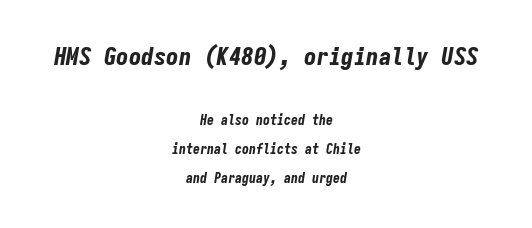
Q: Is the text bold? A: Yes.
Q: Is the text italic (slanted)? A: Yes, it leans right by about 9 degrees.
Q: Is the text underlined? A: No.
Q: How is the paragraph aligned? A: Centered.
Q: Is the spacing between letters normal or unusually wide? A: Normal.
Q: Is the spacing between lines tight, normal or loose? A: Loose.
Q: Which block of text is set in a larger size, the first (top) or the second (bottom)? A: The first (top) one.
